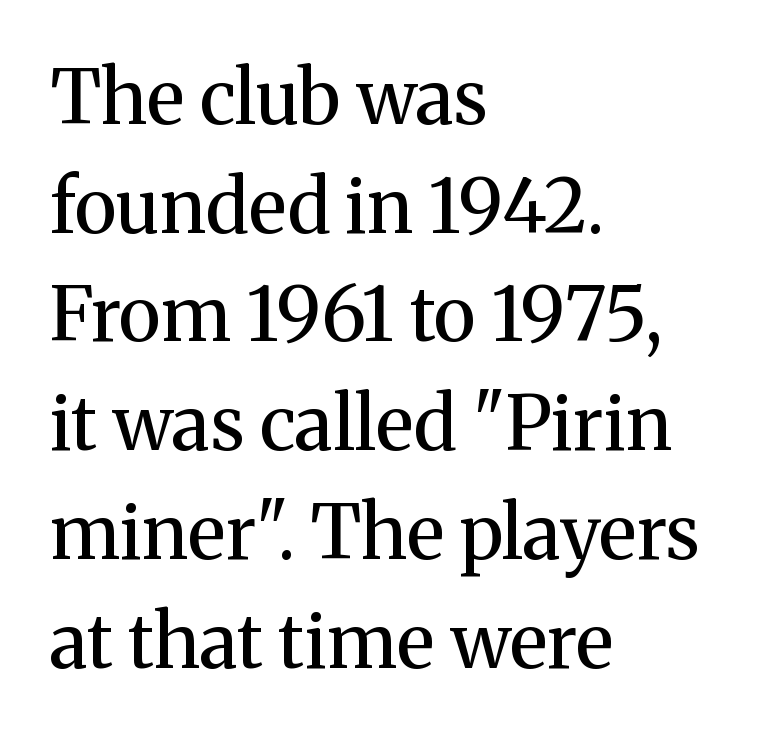
The image shows 75 px regular-weight serif type, upright; set left-aligned, normal line spacing (1.45x), normal letter spacing, not underlined; medium stroke contrast and a medium x-height.
